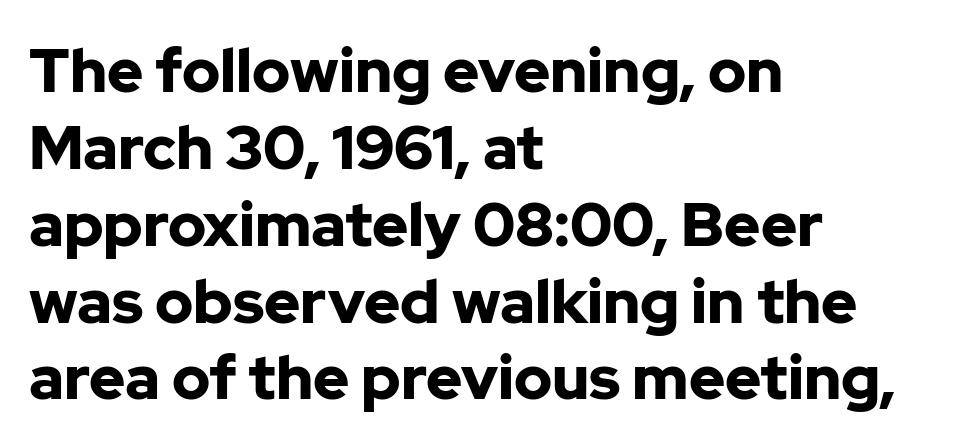
A full-strength bold gives these letters their thick strokes. The letters advance in unequal steps, a hallmark of proportional type. A classic flush-left, rag-right setting is used for this passage. Nothing sits at the stroke ends, so this counts as sans-serif.
